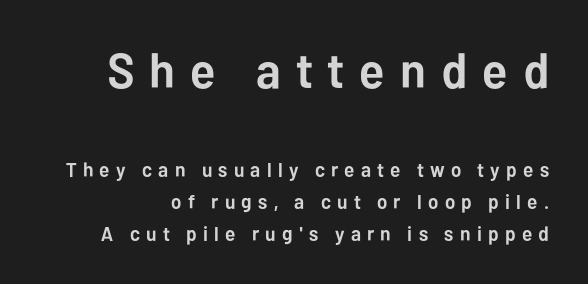
{"serif": "no", "italic": "no", "bold": "yes", "weight": "semibold", "width": "normal", "stroke_contrast": "low", "x_height": "medium", "monospaced": "no", "underline": "no", "line_spacing": "normal", "line_spacing_ratio": 1.6, "letter_spacing": "wide", "letter_spacing_em": 0.31, "larger_block": "first", "size_ratio": 2.45, "glyph_px": 49}
